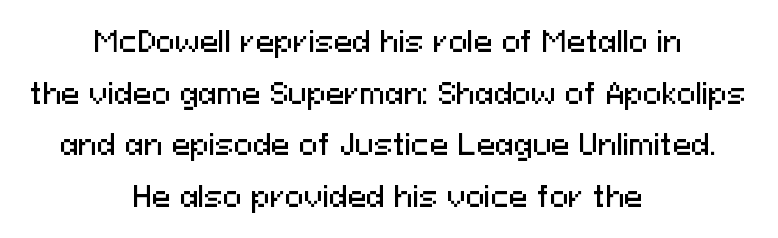
{"serif": "no", "italic": "no", "width": "normal", "stroke_contrast": "medium", "x_height": "medium", "monospaced": "no", "underline": "no", "align": "center", "line_spacing_ratio": 1.84, "letter_spacing": "normal", "letter_spacing_em": 0.0, "glyph_px": 28}
